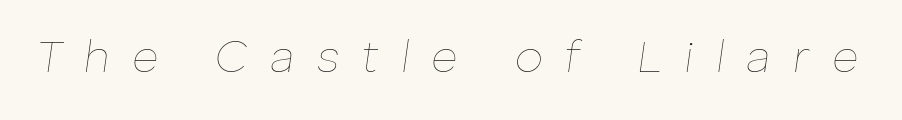
You could not count columns in this text — the font is proportionally spaced. How are the letters spaced? Widely, with obvious added tracking. Each row of text sits above clean, open space. The typesetting does not lean heavy: it is not bold. Does the lettering tilt? It does — this is italic.
